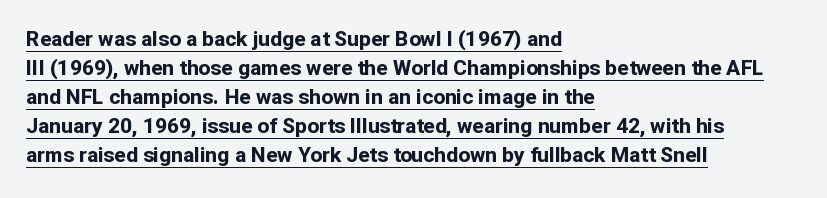
Q: Is the text bold? A: Yes.
Q: Is the text italic (slanted)? A: No, it is upright.
Q: Is the text underlined? A: Yes.
Q: How is the paragraph aligned? A: Left-aligned.
Q: Is the spacing between letters normal or unusually wide? A: Normal.
Q: Is the spacing between lines tight, normal or loose? A: Normal.
